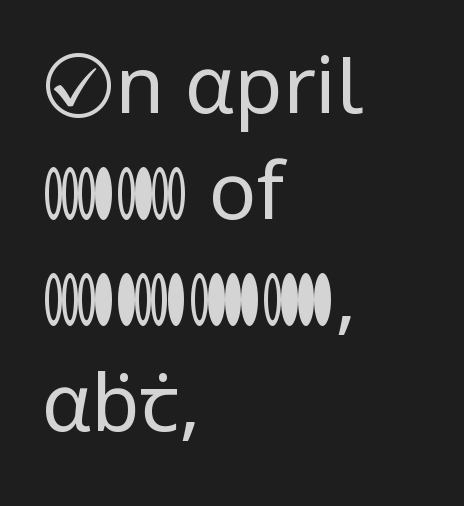
Weight class: somewhere from thin through regular. Typographically, this falls in the sans-serif category. The setting favours the left margin, as ordinary paragraphs usually do. A typesetter would call this proportional, since set widths differ per character. Each word holds together tightly as a unit, with standard inter-letter gaps.
